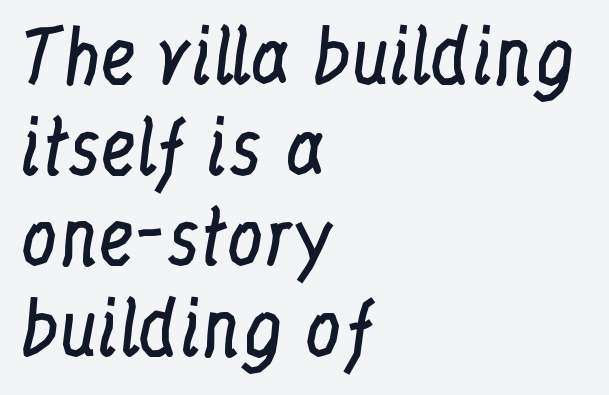
{"serif": "yes", "bold": "no", "weight": "regular", "width": "condensed", "stroke_contrast": "low", "x_height": "medium", "monospaced": "no", "underline": "no", "align": "left", "line_spacing_ratio": 1.24, "letter_spacing": "normal", "letter_spacing_em": 0.0, "glyph_px": 73}
